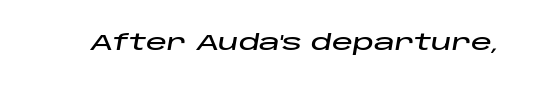
Lines of text with bare space underneath. Would a proofreader flag this as italicized? Yes. The rendering keeps characters at their native spacing.
